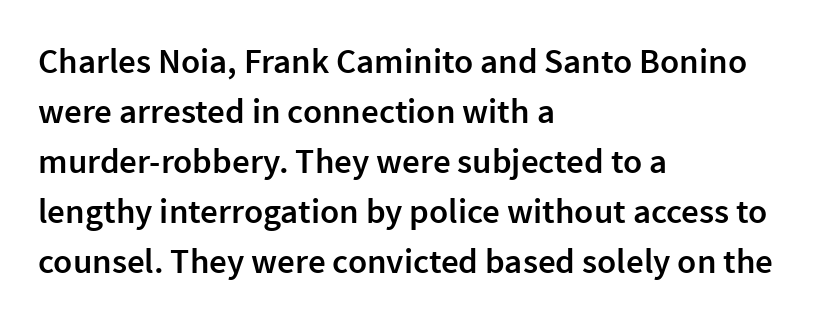
{"serif": "no", "italic": "no", "bold": "semi", "weight": "semibold", "width": "normal", "stroke_contrast": "low", "x_height": "medium", "monospaced": "no", "underline": "no", "align": "left", "line_spacing": "normal", "line_spacing_ratio": 1.43, "letter_spacing": "normal", "letter_spacing_em": 0.0, "glyph_px": 35}
